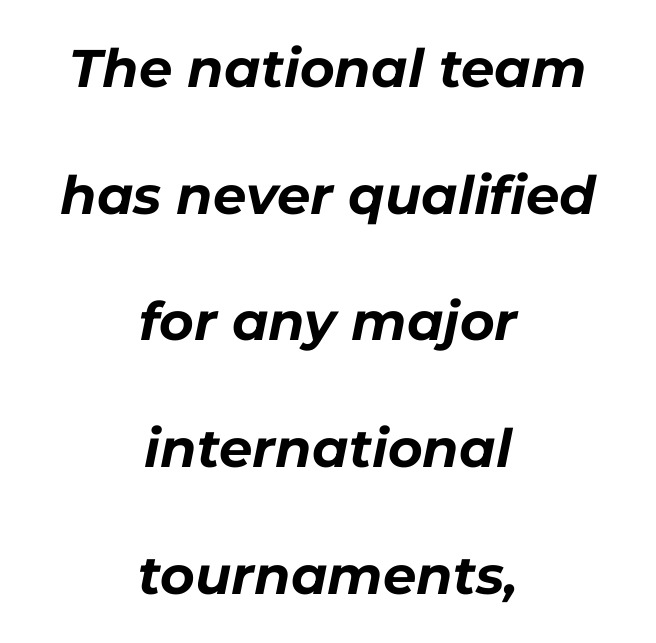
The rendering uses natural spacing where letterforms have individual widths. An italicized treatment has been applied to the whole sample. This sample trades compactness for vertical openness between lines. Is the block centered? Yes — each line is placed symmetrically about the middle. The type is set solid horizontally, with unmodified tracking. Set as a true bold cut, around the 700 mark.
